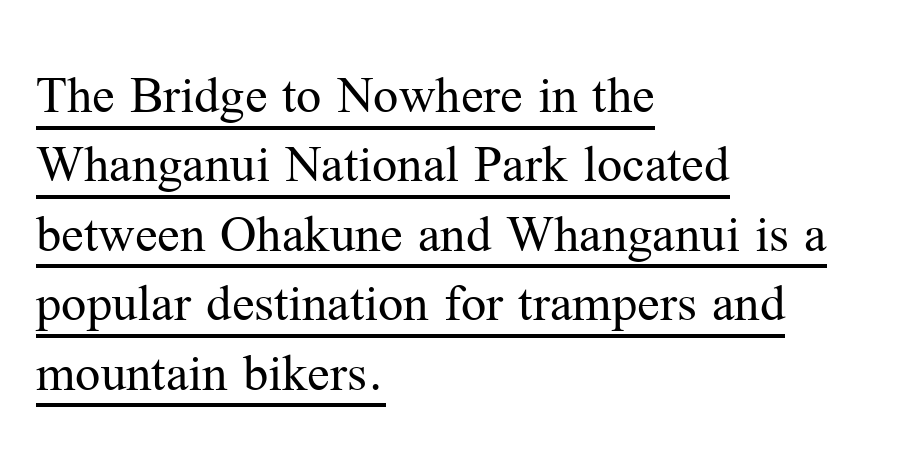
The image shows 56 px regular-weight serif type, upright; set left-aligned, line spacing 1.24x, normal letter spacing, underlined; medium stroke contrast and a medium x-height.
